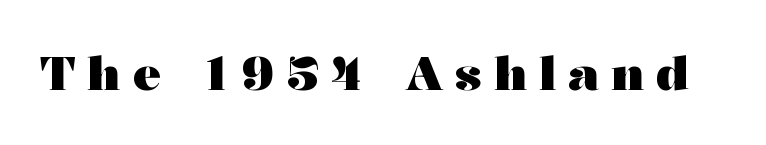
Q: Is the text bold? A: Yes.
Q: Is the text italic (slanted)? A: No, it is upright.
Q: Is the typeface a serif or a sans-serif typeface? A: Serif.
Q: Is the text underlined? A: No.
Q: Is the spacing between letters normal or unusually wide? A: Unusually wide.
Q: Width (condensed, normal, or wide)? A: Wide.
Q: Stroke contrast? A: Medium.
Q: x-height? A: Medium.
Q: Monospaced? A: No.
